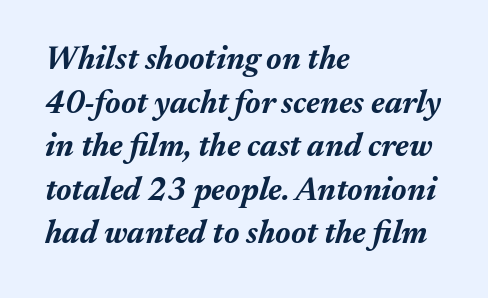
Q: Is the text bold? A: Yes.
Q: Is the text italic (slanted)? A: Yes, it leans right by about 17 degrees.
Q: Is the text underlined? A: No.
Q: How is the paragraph aligned? A: Left-aligned.
Q: Is the spacing between letters normal or unusually wide? A: Normal.
Q: Is the spacing between lines tight, normal or loose? A: Normal.
Q: Width (condensed, normal, or wide)? A: Normal.
Q: Stroke contrast? A: Medium.
Q: x-height? A: Medium.
Q: Monospaced? A: No.
